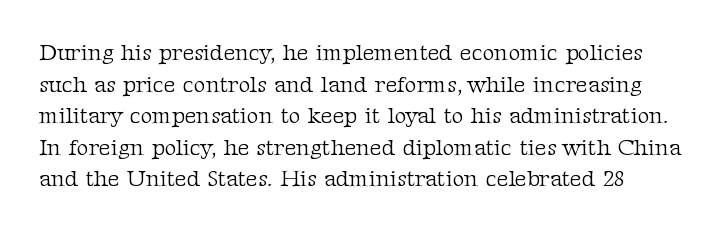
The image shows 23 px text type, upright; set normal line spacing (1.37x), normal letter spacing, not underlined.
